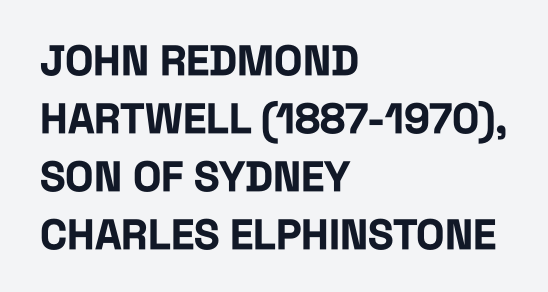
Q: Is the text bold? A: Yes.
Q: Is the text italic (slanted)? A: No, it is upright.
Q: Is the typeface a serif or a sans-serif typeface? A: Sans-serif.
Q: Is the text underlined? A: No.
Q: How is the paragraph aligned? A: Left-aligned.
Q: Is the spacing between letters normal or unusually wide? A: Normal.
Q: Is the spacing between lines tight, normal or loose? A: Normal.
Q: Width (condensed, normal, or wide)? A: Condensed.
Q: Stroke contrast? A: Low.
Q: x-height? A: Large.
Q: Monospaced? A: No.
